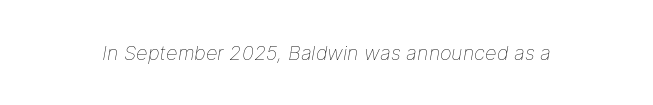
Q: Is the text bold? A: No.
Q: Is the text italic (slanted)? A: Yes, it leans right by about 9 degrees.
Q: Is the text underlined? A: No.
Q: Is the spacing between letters normal or unusually wide? A: Normal.
